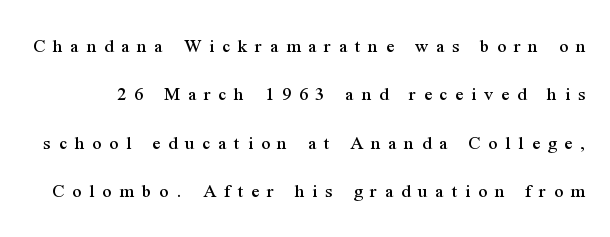
The passage shown stacks its lines with a broad gap. The space beneath each line is pristine and unruled. This sample uses an upright cut, with every glyph sitting square on the baseline. The letters are spread apart with noticeably loose tracking.
